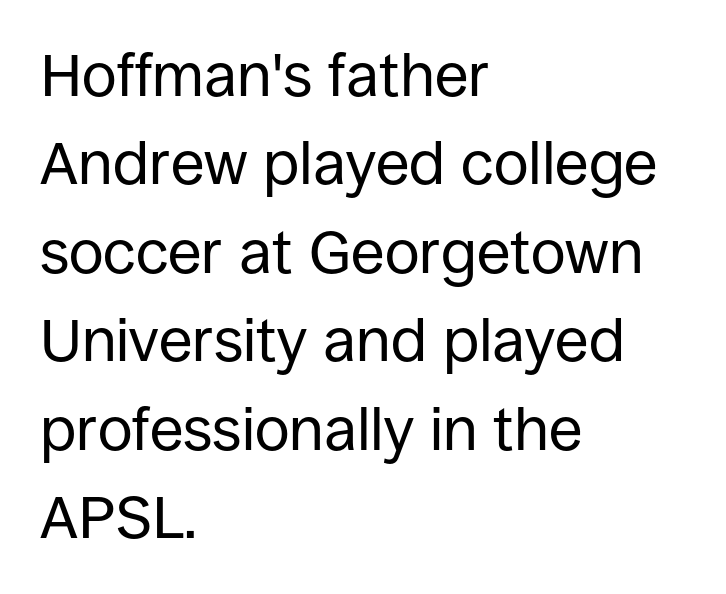
The image shows 61 px regular-weight sans-serif type, upright; set left-aligned, normal line spacing (1.45x), normal letter spacing, not underlined; low stroke contrast and a large x-height.
